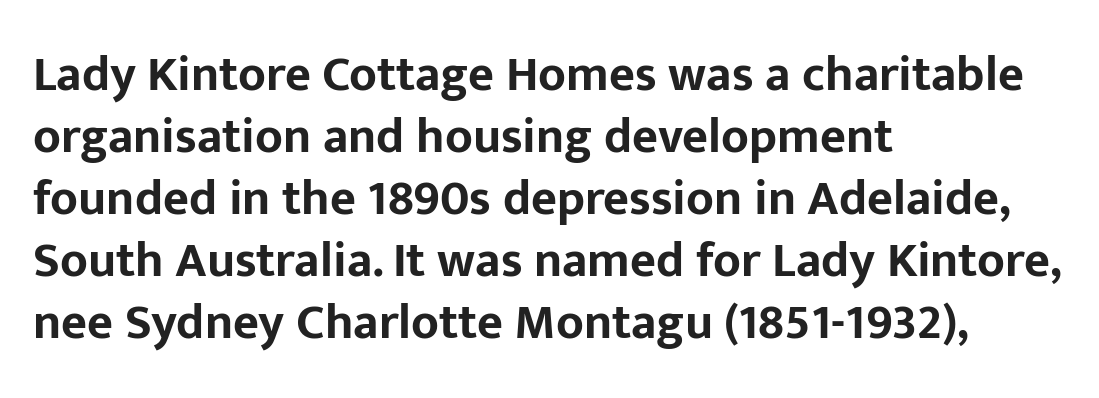
Q: Is the text bold? A: Yes.
Q: Is the text italic (slanted)? A: No, it is upright.
Q: Is the typeface a serif or a sans-serif typeface? A: Sans-serif.
Q: Is the text underlined? A: No.
Q: How is the paragraph aligned? A: Left-aligned.
Q: Is the spacing between letters normal or unusually wide? A: Normal.
Q: Width (condensed, normal, or wide)? A: Normal.
Q: Stroke contrast? A: Low.
Q: x-height? A: Medium.
Q: Monospaced? A: No.
